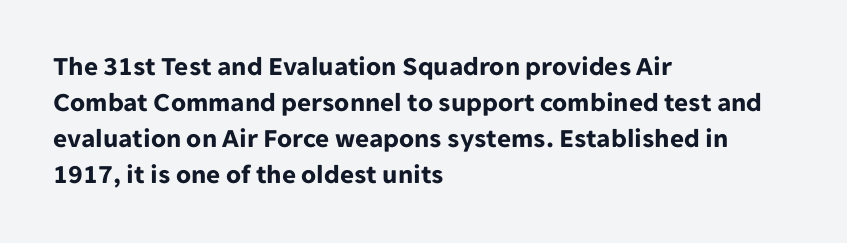
Q: Is the text bold? A: Yes.
Q: Is the text italic (slanted)? A: No, it is upright.
Q: Is the text underlined? A: No.
Q: How is the paragraph aligned? A: Left-aligned.
Q: Is the spacing between letters normal or unusually wide? A: Normal.
Q: Is the spacing between lines tight, normal or loose? A: Normal.
